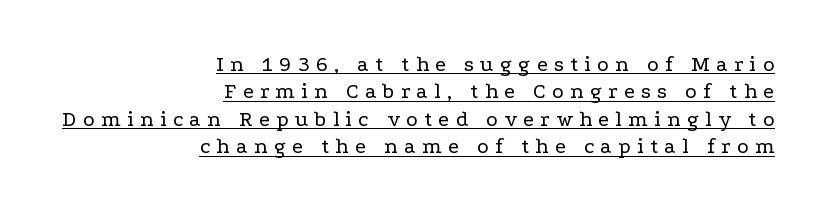
The image shows 22 px text type, upright; set right-aligned, normal line spacing (1.25x), unusually wide letter spacing (+0.29 em), underlined.
